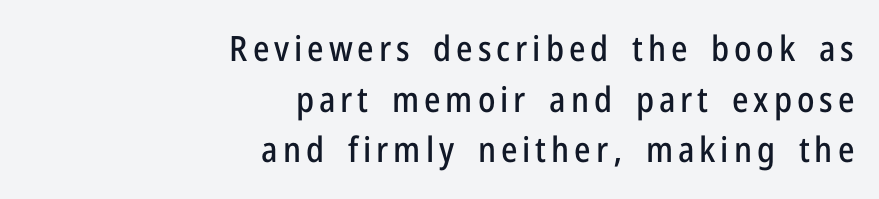
The image shows 35 px condensed sans-serif type, upright; set right-aligned, normal line spacing (1.45x), not underlined; low stroke contrast and a medium x-height.
